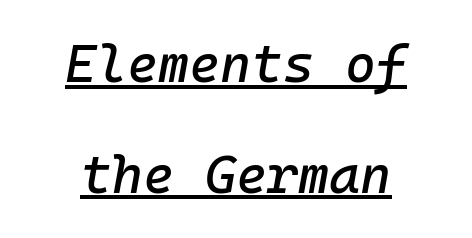
Q: Is the text italic (slanted)? A: Yes, it leans right by about 10 degrees.
Q: Is the text underlined? A: Yes.
Q: How is the paragraph aligned? A: Centered.
Q: Is the spacing between letters normal or unusually wide? A: Normal.
Q: Is the spacing between lines tight, normal or loose? A: Loose.
Q: Width (condensed, normal, or wide)? A: Normal.
Q: Stroke contrast? A: Low.
Q: x-height? A: Medium.
